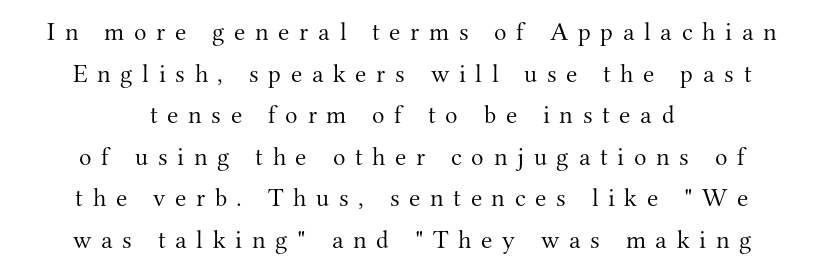
The image shows 26 px text type, upright; set centered, normal line spacing (1.6x), unusually wide letter spacing (+0.37 em), not underlined.
